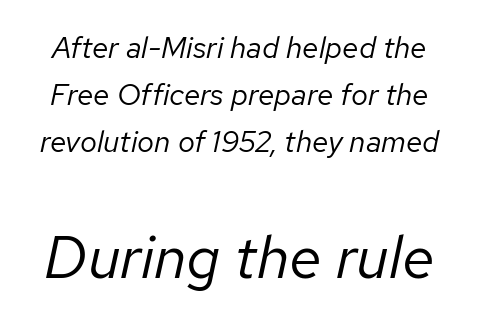
Q: Is the text bold? A: No.
Q: Is the text italic (slanted)? A: Yes, it leans right by about 12 degrees.
Q: Is the text underlined? A: No.
Q: Is the spacing between letters normal or unusually wide? A: Normal.
Q: Is the spacing between lines tight, normal or loose? A: Normal.
Q: Which block of text is set in a larger size, the first (top) or the second (bottom)? A: The second (bottom) one.
Q: Width (condensed, normal, or wide)? A: Normal.
Q: Stroke contrast? A: Low.
Q: x-height? A: Medium.
Q: Monospaced? A: No.
